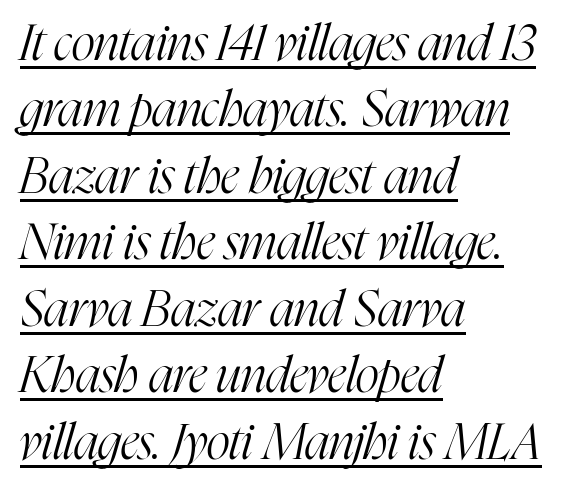
Inter-character spacing is left at the font's built-in metrics. This rendering features underlined lettering. The face used here is proportionally spaced, like ordinary book or web type. On a weight scale, this lands at 450 or below. Leading: standard. The face used here is seriffed, in the tradition of book romans.
